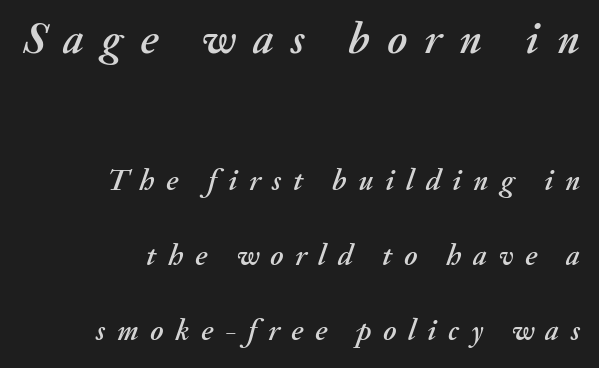
{"italic": "yes", "lean": "right", "slant_degrees": 20, "width": "normal", "stroke_contrast": "medium", "x_height": "small", "monospaced": "no", "underline": "no", "align": "right", "line_spacing": "loose", "line_spacing_ratio": 2.5, "letter_spacing": "wide", "letter_spacing_em": 0.39, "larger_block": "first", "size_ratio": 1.5, "glyph_px": 45}
